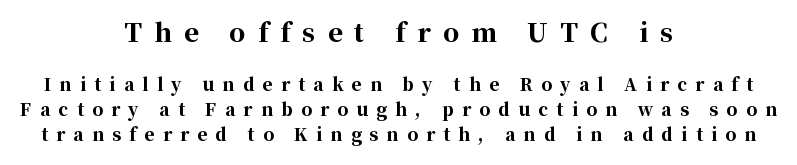
Q: Is the text bold? A: Yes.
Q: Is the text italic (slanted)? A: No, it is upright.
Q: Is the text underlined? A: No.
Q: How is the paragraph aligned? A: Centered.
Q: Is the spacing between letters normal or unusually wide? A: Unusually wide.
Q: Is the spacing between lines tight, normal or loose? A: Normal.
Q: Which block of text is set in a larger size, the first (top) or the second (bottom)? A: The first (top) one.
